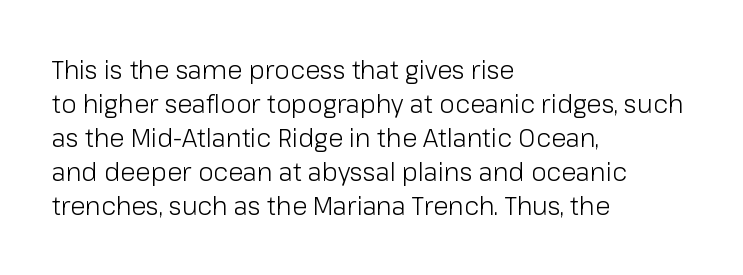
{"italic": "no", "bold": "no", "underline": "no", "align": "left", "line_spacing": "normal", "line_spacing_ratio": 1.36, "letter_spacing": "normal", "letter_spacing_em": 0.0, "glyph_px": 25}
